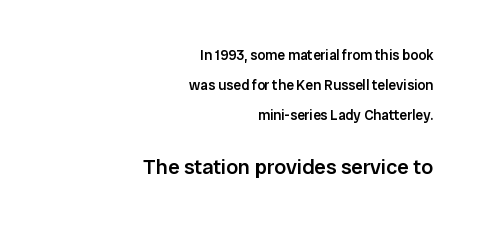
Q: Is the text bold? A: Semi-bold.
Q: Is the text italic (slanted)? A: No, it is upright.
Q: Is the text underlined? A: No.
Q: How is the paragraph aligned? A: Right-aligned.
Q: Is the spacing between letters normal or unusually wide? A: Normal.
Q: Is the spacing between lines tight, normal or loose? A: Loose.
Q: Which block of text is set in a larger size, the first (top) or the second (bottom)? A: The second (bottom) one.
